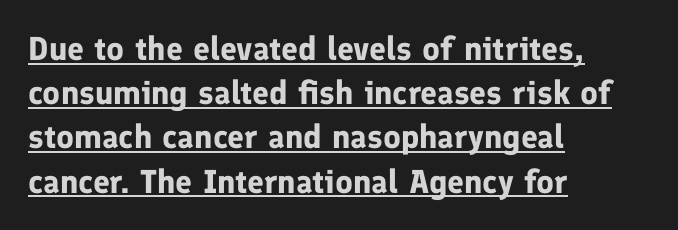
The image shows 33 px bold sans-serif type, upright; set left-aligned, normal line spacing (1.34x), normal letter spacing, underlined; low stroke contrast and a medium x-height.
